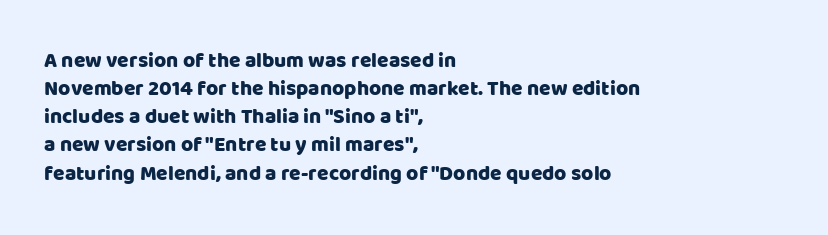
Teacher's note: observe the even left margin — that is flush-left alignment. No italicization has been applied; the sample stays upright. Clear beneath every line of the passage. Honestly, the letter spacing is just normal — you wouldn't notice it. A typesetter would call this leading conventional body-copy spacing.
